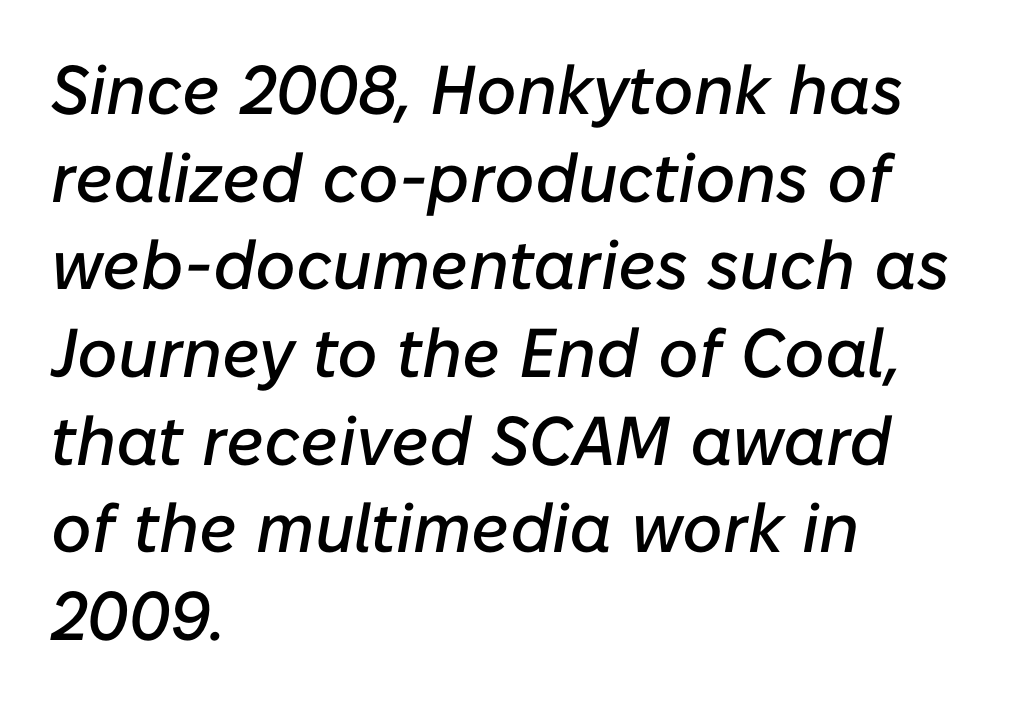
Proportional: the letters do not fall into vertical columns. Interline gaps are of average width in this sample. Notice how the passage keeps a crisp vertical edge on the left only. Does the lettering tilt? It does — this is italic.
